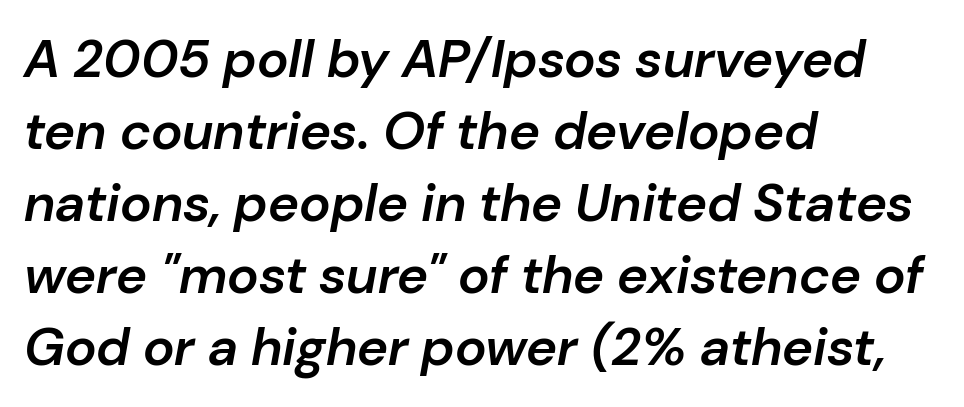
Q: Is the text bold? A: Semi-bold.
Q: Is the text italic (slanted)? A: Yes, it leans right by about 10 degrees.
Q: Is the text underlined? A: No.
Q: How is the paragraph aligned? A: Left-aligned.
Q: Is the spacing between letters normal or unusually wide? A: Normal.
Q: Is the spacing between lines tight, normal or loose? A: Normal.
Q: Width (condensed, normal, or wide)? A: Normal.
Q: Stroke contrast? A: Low.
Q: x-height? A: Medium.
Q: Monospaced? A: No.
